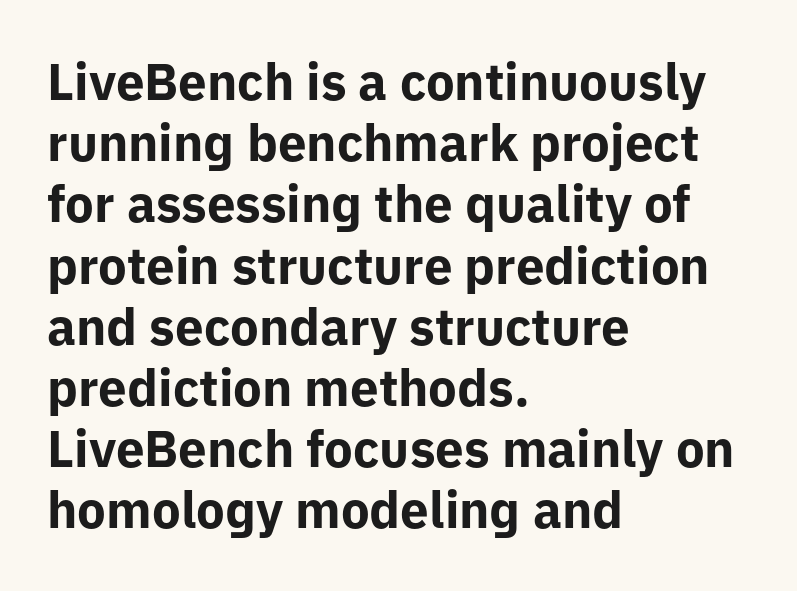
{"serif": "no", "italic": "no", "bold": "yes", "weight": "bold", "width": "normal", "stroke_contrast": "low", "x_height": "medium", "monospaced": "no", "underline": "no", "align": "left", "line_spacing_ratio": 1.2, "letter_spacing": "normal", "letter_spacing_em": 0.0, "glyph_px": 51}
